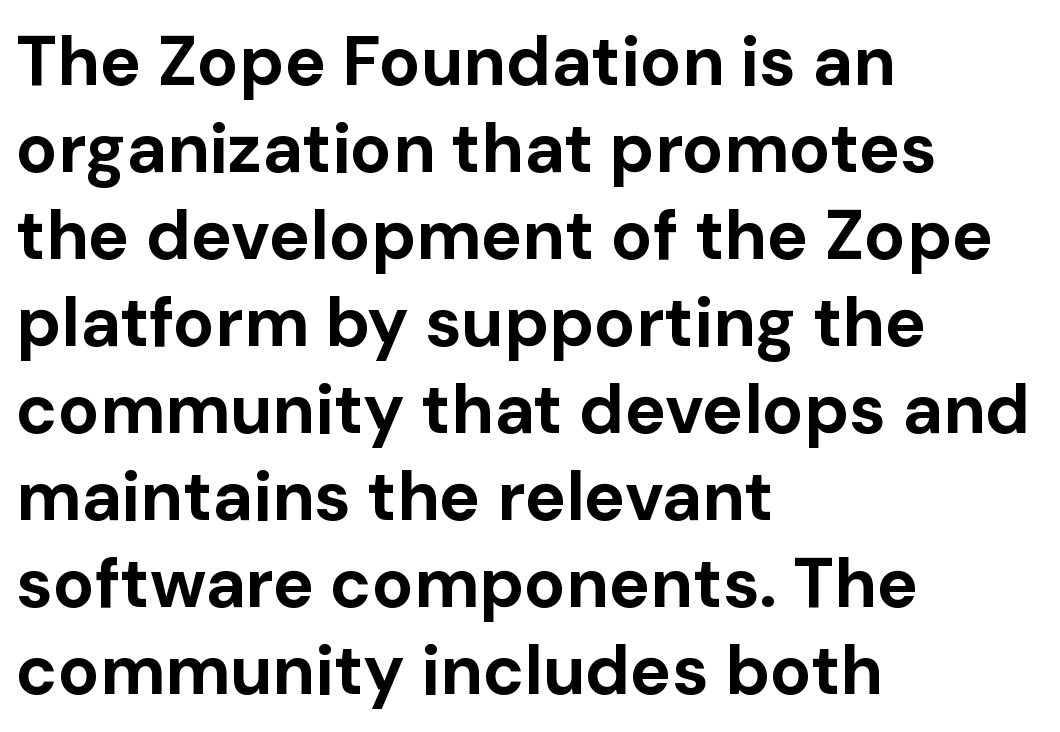
Q: Is the text bold? A: Yes.
Q: Is the text italic (slanted)? A: No, it is upright.
Q: Is the typeface a serif or a sans-serif typeface? A: Sans-serif.
Q: Is the text underlined? A: No.
Q: How is the paragraph aligned? A: Left-aligned.
Q: Is the spacing between letters normal or unusually wide? A: Normal.
Q: Is the spacing between lines tight, normal or loose? A: Normal.
Q: Width (condensed, normal, or wide)? A: Normal.
Q: Stroke contrast? A: Low.
Q: x-height? A: Medium.
Q: Monospaced? A: No.
